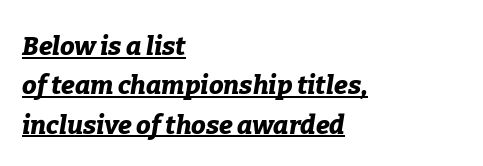
Q: Is the text bold? A: Yes.
Q: Is the text italic (slanted)? A: Yes, it leans right by about 9 degrees.
Q: Is the text underlined? A: Yes.
Q: How is the paragraph aligned? A: Left-aligned.
Q: Is the spacing between letters normal or unusually wide? A: Normal.
Q: Is the spacing between lines tight, normal or loose? A: Normal.
